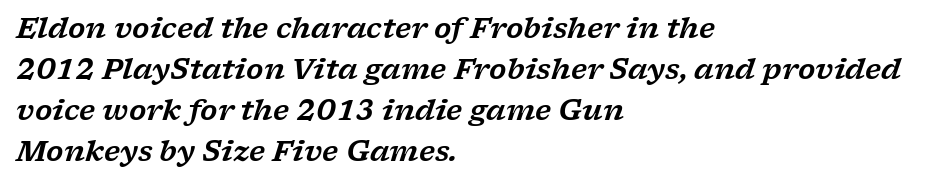
The image shows 28 px wide serif type, italic (leaning right); set left-aligned, normal line spacing (1.47x), normal letter spacing, not underlined; low stroke contrast and a medium x-height.
